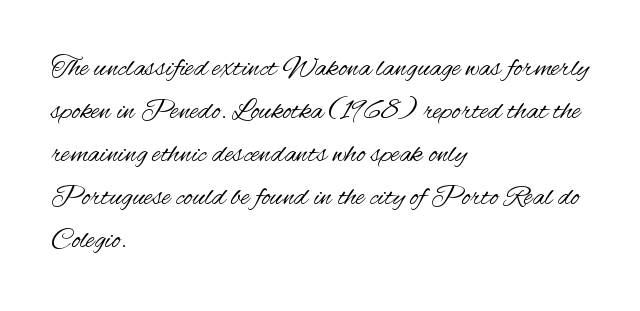
Q: Is the text bold? A: No.
Q: Is the text italic (slanted)? A: Yes.
Q: Is the typeface a serif or a sans-serif typeface? A: Sans-serif.
Q: Is the text underlined? A: No.
Q: How is the paragraph aligned? A: Left-aligned.
Q: Is the spacing between letters normal or unusually wide? A: Normal.
Q: Is the spacing between lines tight, normal or loose? A: Normal.
Q: Width (condensed, normal, or wide)? A: Condensed.
Q: Stroke contrast? A: Medium.
Q: x-height? A: Small.
Q: Monospaced? A: No.
